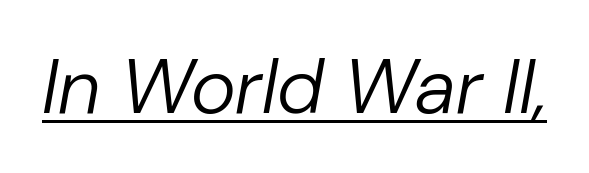
{"italic": "yes", "lean": "right", "slant_degrees": 10, "bold": "no", "weight": "regular", "width": "normal", "stroke_contrast": "low", "x_height": "medium", "monospaced": "no", "underline": "yes", "letter_spacing": "normal", "letter_spacing_em": 0.0, "glyph_px": 77}
